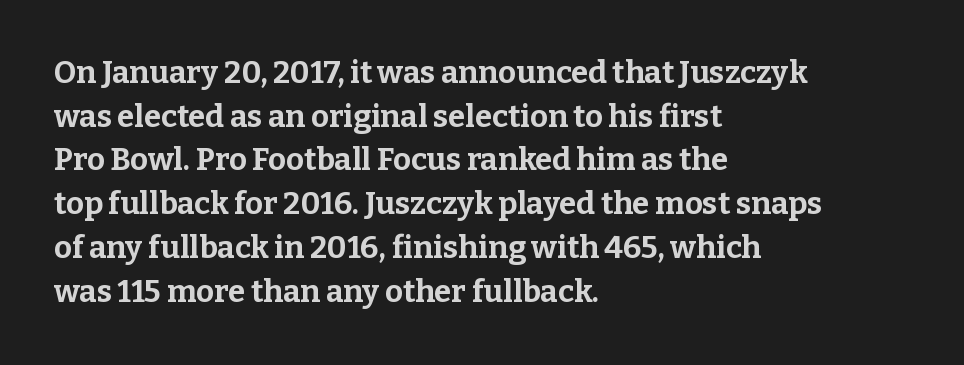
{"serif": "yes", "italic": "no", "bold": "yes", "weight": "bold", "width": "normal", "stroke_contrast": "low", "x_height": "medium", "monospaced": "no", "underline": "no", "align": "left", "line_spacing": "normal", "line_spacing_ratio": 1.41, "letter_spacing": "normal", "letter_spacing_em": 0.0, "glyph_px": 31}
